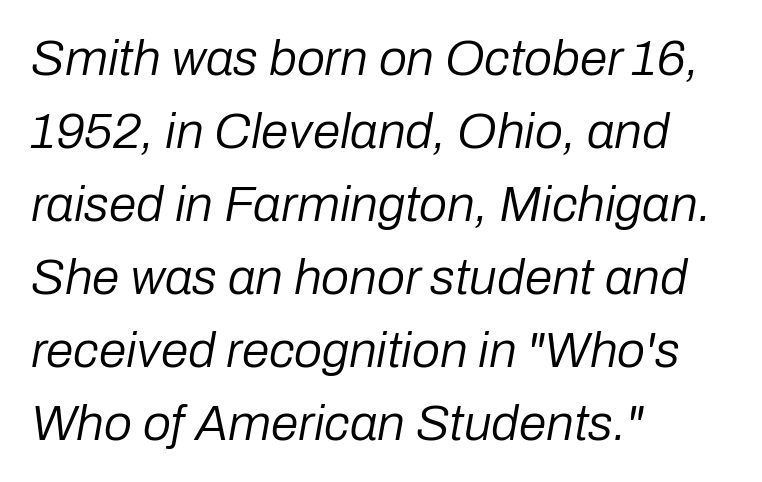
Q: Is the text bold? A: No.
Q: Is the text italic (slanted)? A: Yes, it leans right by about 10 degrees.
Q: Is the text underlined? A: No.
Q: How is the paragraph aligned? A: Left-aligned.
Q: Is the spacing between letters normal or unusually wide? A: Normal.
Q: Is the spacing between lines tight, normal or loose? A: Normal.
Q: Width (condensed, normal, or wide)? A: Normal.
Q: Stroke contrast? A: Low.
Q: x-height? A: Medium.
Q: Monospaced? A: No.
